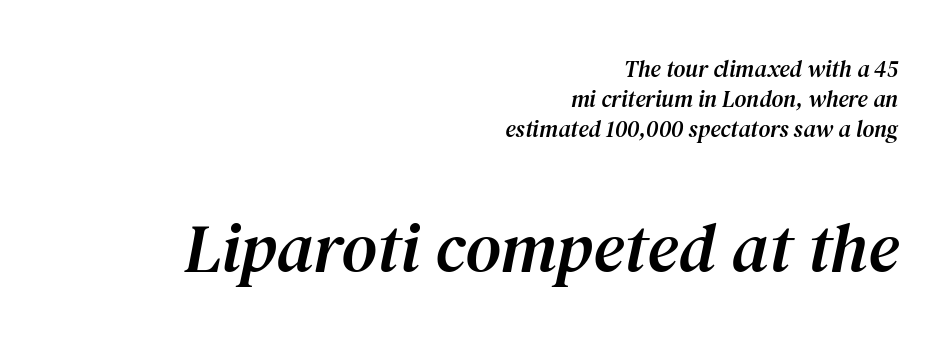
Q: Is the text italic (slanted)? A: Yes, it leans right by about 12 degrees.
Q: Is the typeface a serif or a sans-serif typeface? A: Serif.
Q: Is the text underlined? A: No.
Q: How is the paragraph aligned? A: Right-aligned.
Q: Is the spacing between letters normal or unusually wide? A: Normal.
Q: Is the spacing between lines tight, normal or loose? A: Normal.
Q: Which block of text is set in a larger size, the first (top) or the second (bottom)? A: The second (bottom) one.
Q: Width (condensed, normal, or wide)? A: Normal.
Q: Stroke contrast? A: Medium.
Q: x-height? A: Medium.
Q: Monospaced? A: No.
